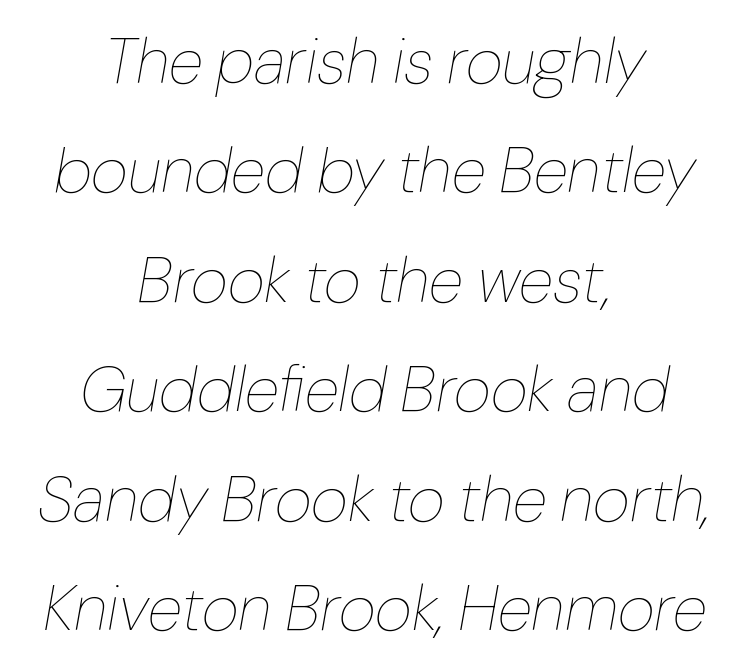
The image shows 64 px thin type, italic (leaning right); set centered, line spacing 1.71x, normal letter spacing, not underlined; low stroke contrast and a medium x-height.
